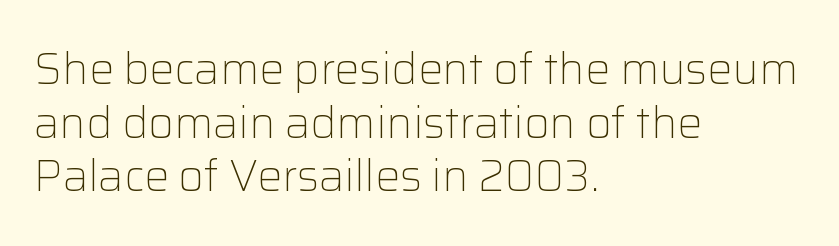
{"serif": "no", "italic": "no", "bold": "no", "weight": "light", "width": "normal", "stroke_contrast": "low", "x_height": "medium", "monospaced": "no", "underline": "no", "align": "left", "line_spacing_ratio": 1.22, "letter_spacing": "normal", "letter_spacing_em": 0.0, "glyph_px": 44}
